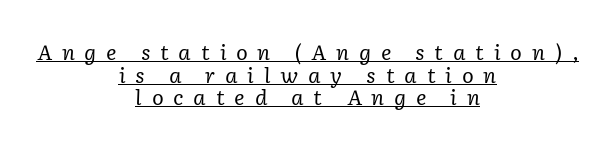
{"italic": "yes", "lean": "right", "slant_degrees": 2, "bold": "no", "underline": "yes", "align": "center", "line_spacing": "tight", "line_spacing_ratio": 1.13, "letter_spacing": "wide", "letter_spacing_em": 0.48, "glyph_px": 20}
